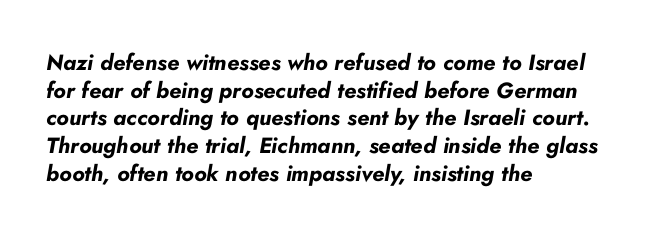
Q: Is the text bold? A: Yes.
Q: Is the text italic (slanted)? A: Yes, it leans right by about 10 degrees.
Q: Is the text underlined? A: No.
Q: How is the paragraph aligned? A: Left-aligned.
Q: Is the spacing between letters normal or unusually wide? A: Normal.
Q: Is the spacing between lines tight, normal or loose? A: Normal.
